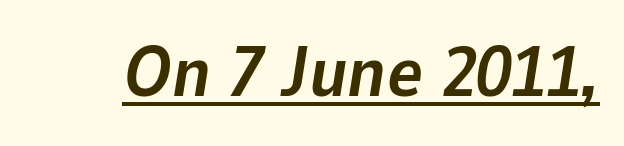
The image shows 70 px bold type, italic (leaning right); set normal letter spacing, underlined; low stroke contrast and a medium x-height.
